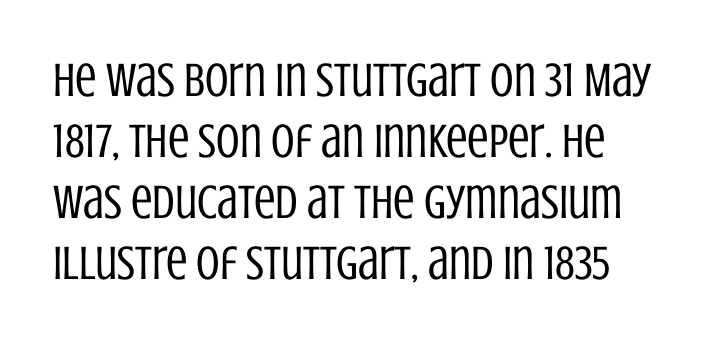
{"serif": "no", "italic": "no", "bold": "no", "weight": "regular", "width": "condensed", "stroke_contrast": "low", "x_height": "large", "monospaced": "no", "underline": "no", "line_spacing": "normal", "line_spacing_ratio": 1.27, "letter_spacing": "normal", "letter_spacing_em": 0.0, "glyph_px": 48}
